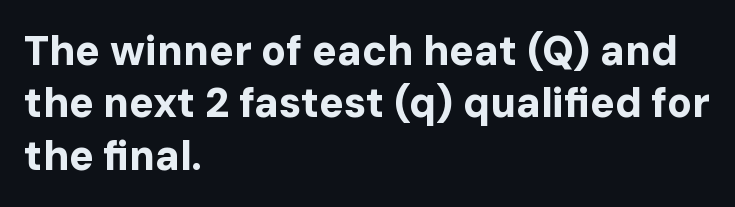
The image shows 41 px bold sans-serif type, upright; set left-aligned, normal line spacing (1.28x), normal letter spacing, not underlined; low stroke contrast and a medium x-height.
